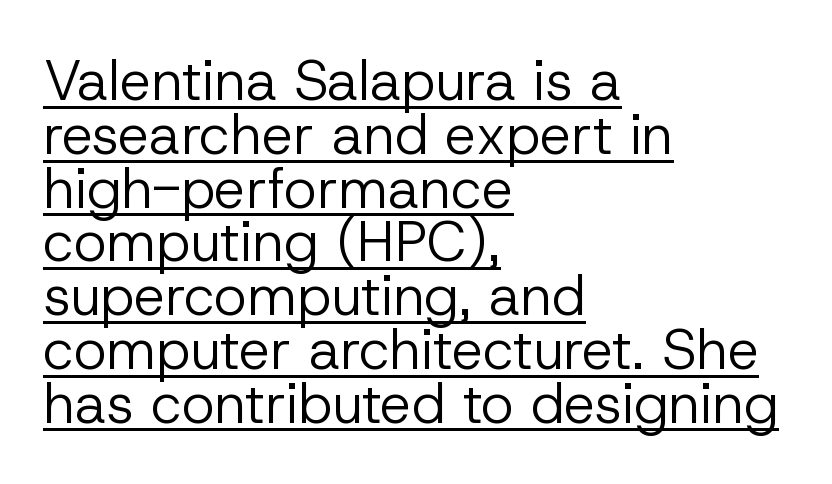
{"serif": "no", "italic": "no", "bold": "no", "weight": "regular", "width": "normal", "stroke_contrast": "low", "x_height": "medium", "monospaced": "no", "underline": "yes", "align": "left", "line_spacing": "tight", "line_spacing_ratio": 0.96, "letter_spacing": "normal", "letter_spacing_em": 0.0, "glyph_px": 56}
